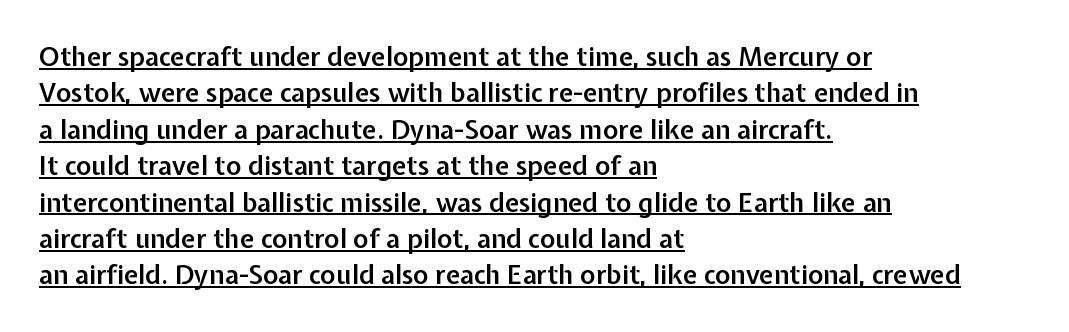
The image shows 26 px text type, upright; set left-aligned, normal line spacing (1.4x), normal letter spacing, underlined.
